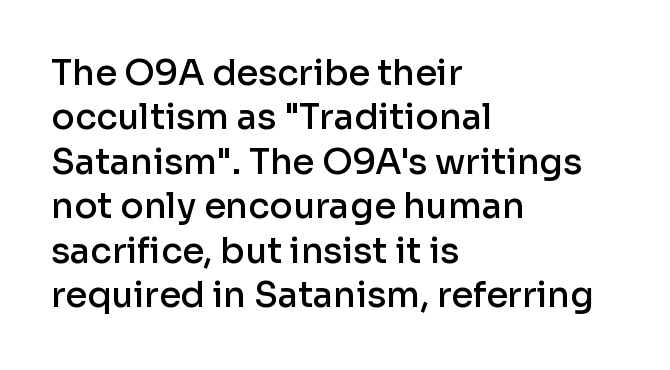
In CSS terms this would be text-align: left. The passage shown is semibold, sitting just below true bold. The typeface chosen for these lines omits serifs. Glance below the letters and you will spot only blank space.
